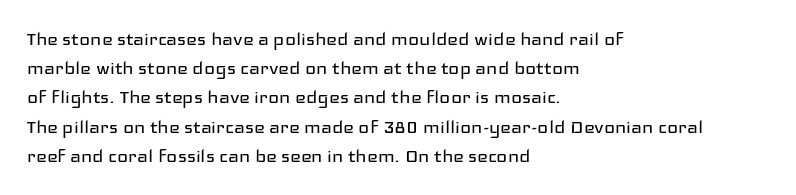
Nothing unusual about the tracking: characters are spaced as the font intends. Caption: multi-line text, flush left, ragged right. How would I describe the line gaps? Plain and ordinary. Unbolded letterforms with no extra heft.
